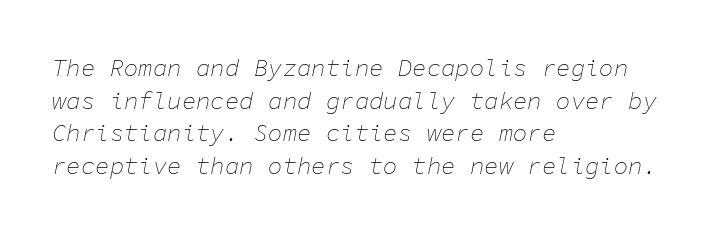
Q: Is the text bold? A: No.
Q: Is the text italic (slanted)? A: Yes, it leans right by about 11 degrees.
Q: Is the text underlined? A: No.
Q: How is the paragraph aligned? A: Left-aligned.
Q: Is the spacing between letters normal or unusually wide? A: Normal.
Q: Is the spacing between lines tight, normal or loose? A: Normal.
